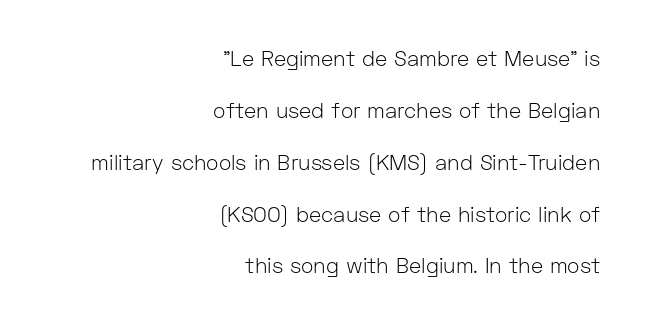
The image shows 21 px text type, upright; set right-aligned, loose line spacing (2.47x), normal letter spacing, not underlined.
